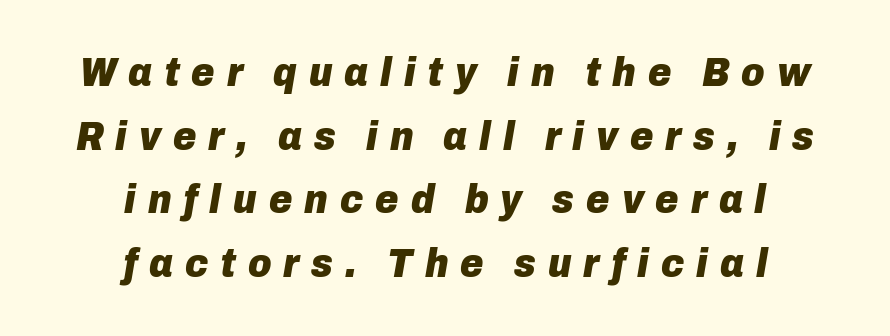
Q: Is the text bold? A: Yes.
Q: Is the text italic (slanted)? A: Yes, it leans right by about 10 degrees.
Q: Is the text underlined? A: No.
Q: How is the paragraph aligned? A: Centered.
Q: Is the spacing between letters normal or unusually wide? A: Unusually wide.
Q: Is the spacing between lines tight, normal or loose? A: Normal.
Q: Width (condensed, normal, or wide)? A: Normal.
Q: Stroke contrast? A: Low.
Q: x-height? A: Medium.
Q: Monospaced? A: No.
